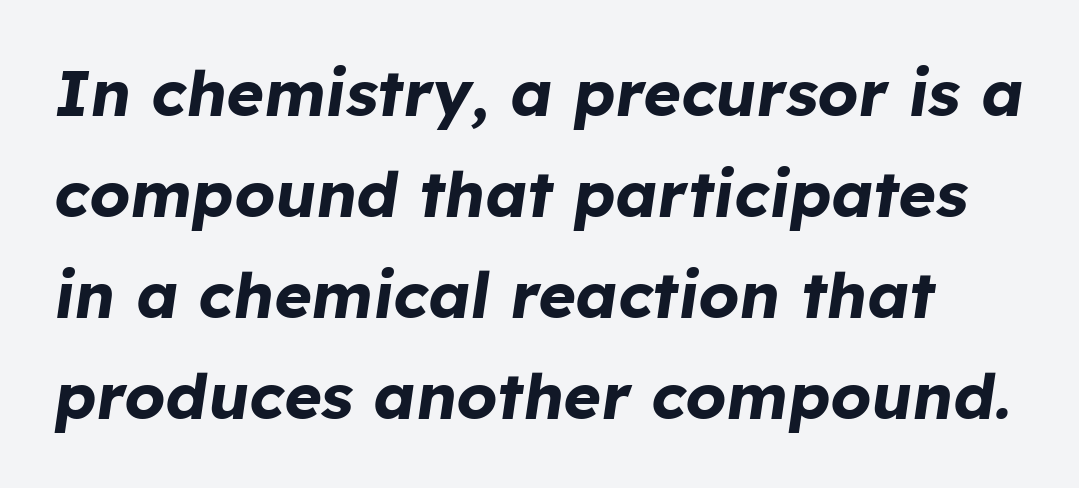
{"italic": "yes", "lean": "right", "slant_degrees": 8, "bold": "yes", "weight": "bold", "width": "normal", "stroke_contrast": "low", "x_height": "medium", "monospaced": "no", "underline": "no", "line_spacing": "normal", "line_spacing_ratio": 1.58, "letter_spacing": "normal", "letter_spacing_em": 0.0, "glyph_px": 64}
